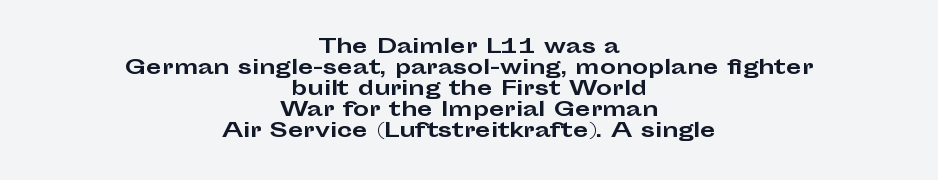
The image shows 20 px bold type, upright; set centered, tight line spacing (1.05x), normal letter spacing, not underlined.
